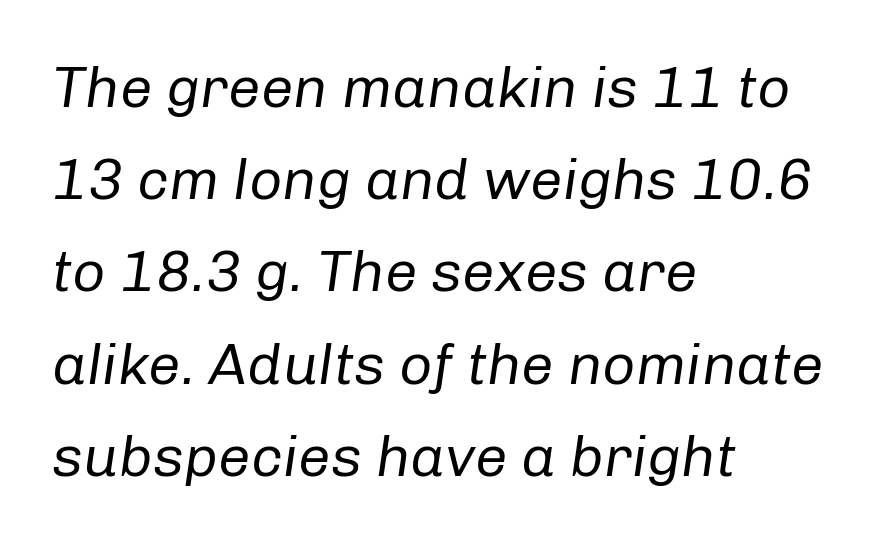
Reading down the block, your eye returns to a fixed left position each line. The letterforms sit at book weight or below. The glyphs are unaccompanied by any horizontal stroke below them. Characters follow at the spacing the type designer built in.
